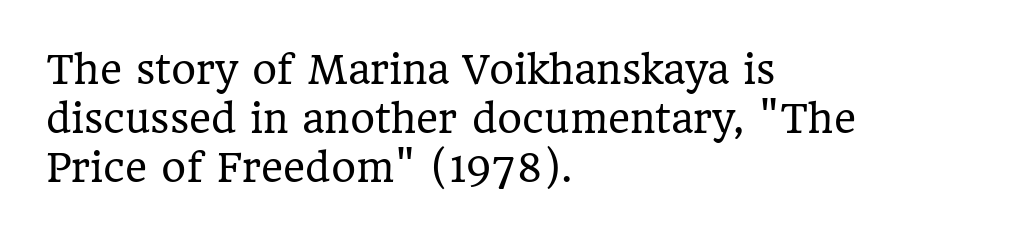
Q: Is the text bold? A: No.
Q: Is the text italic (slanted)? A: No, it is upright.
Q: Is the typeface a serif or a sans-serif typeface? A: Serif.
Q: Is the text underlined? A: No.
Q: How is the paragraph aligned? A: Left-aligned.
Q: Is the spacing between letters normal or unusually wide? A: Normal.
Q: Is the spacing between lines tight, normal or loose? A: Normal.
Q: Width (condensed, normal, or wide)? A: Normal.
Q: Stroke contrast? A: Low.
Q: x-height? A: Medium.
Q: Monospaced? A: No.
